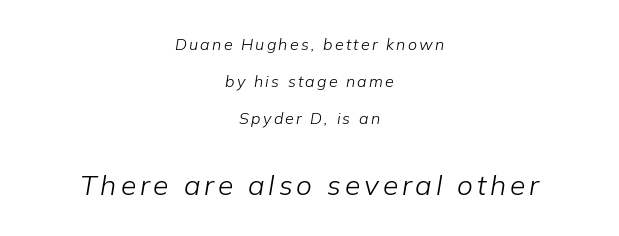
{"italic": "yes", "lean": "right", "slant_degrees": 9, "bold": "no", "weight": "light", "width": "normal", "stroke_contrast": "low", "x_height": "medium", "monospaced": "no", "underline": "no", "align": "center", "line_spacing": "loose", "line_spacing_ratio": 2.31, "larger_block": "second", "size_ratio": 1.75, "glyph_px": 28}
